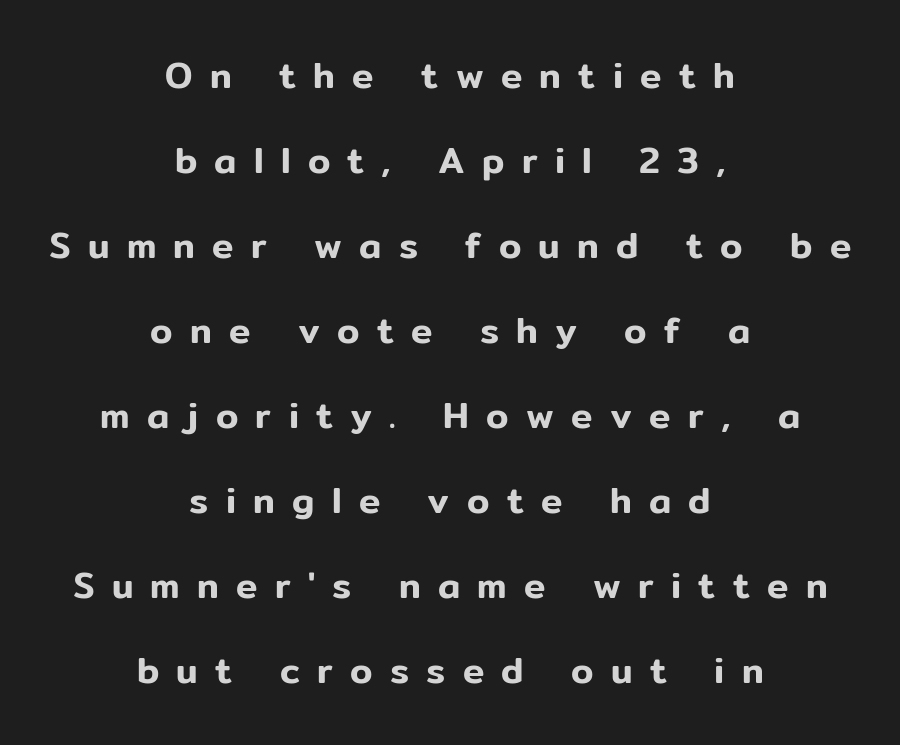
The image shows 36 px sans-serif type, upright; set centered, loose line spacing (2.36x), unusually wide letter spacing (+0.48 em), not underlined; low stroke contrast and a medium x-height.
